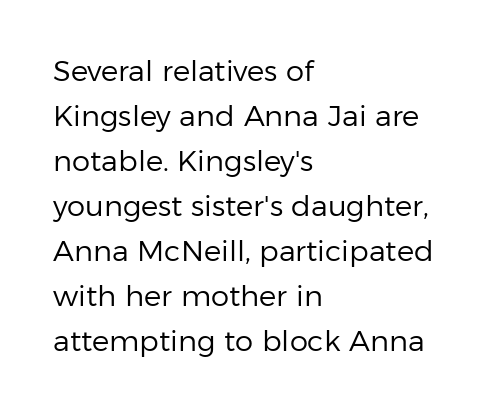
The image shows 29 px regular-weight sans-serif type, upright; set left-aligned, normal line spacing (1.55x), normal letter spacing, not underlined; low stroke contrast and a medium x-height.
